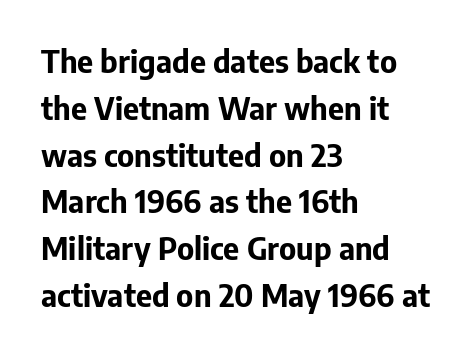
Q: Is the text bold? A: Yes.
Q: Is the text italic (slanted)? A: No, it is upright.
Q: Is the typeface a serif or a sans-serif typeface? A: Sans-serif.
Q: Is the text underlined? A: No.
Q: How is the paragraph aligned? A: Left-aligned.
Q: Is the spacing between letters normal or unusually wide? A: Normal.
Q: Is the spacing between lines tight, normal or loose? A: Normal.
Q: Width (condensed, normal, or wide)? A: Normal.
Q: Stroke contrast? A: Low.
Q: x-height? A: Medium.
Q: Monospaced? A: No.
